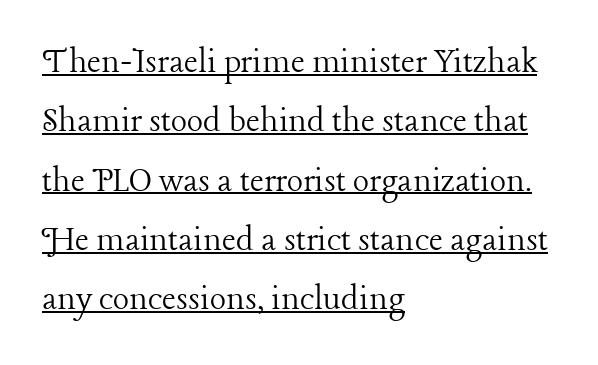
The image shows 38 px light serif type, upright; set left-aligned, normal line spacing (1.56x), normal letter spacing, underlined; low stroke contrast and a medium x-height.
